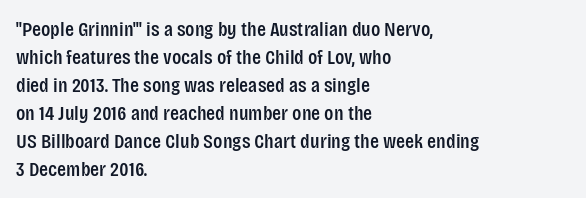
Q: Is the text italic (slanted)? A: No, it is upright.
Q: Is the text underlined? A: No.
Q: How is the paragraph aligned? A: Left-aligned.
Q: Is the spacing between letters normal or unusually wide? A: Normal.
Q: Is the spacing between lines tight, normal or loose? A: Normal.
